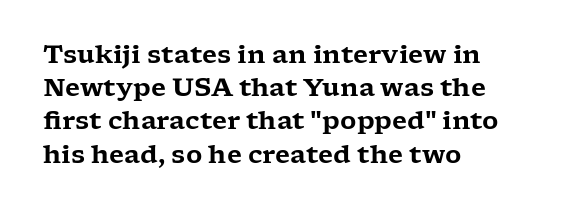
Q: Is the text italic (slanted)? A: No, it is upright.
Q: Is the text underlined? A: No.
Q: How is the paragraph aligned? A: Left-aligned.
Q: Is the spacing between letters normal or unusually wide? A: Normal.
Q: Is the spacing between lines tight, normal or loose? A: Normal.
